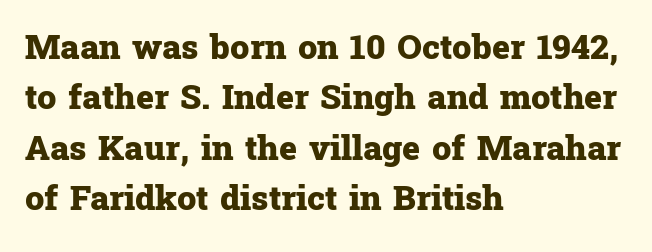
The image shows 34 px heavy serif type, upright; set left-aligned, normal line spacing (1.48x), normal letter spacing, not underlined; low stroke contrast and a medium x-height.
